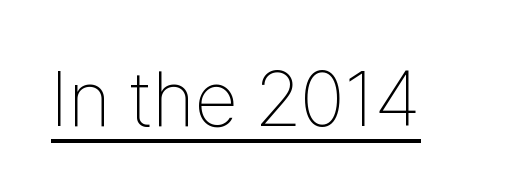
The image shows 78 px thin, condensed sans-serif type, upright; set normal letter spacing, underlined; low stroke contrast and a medium x-height.
